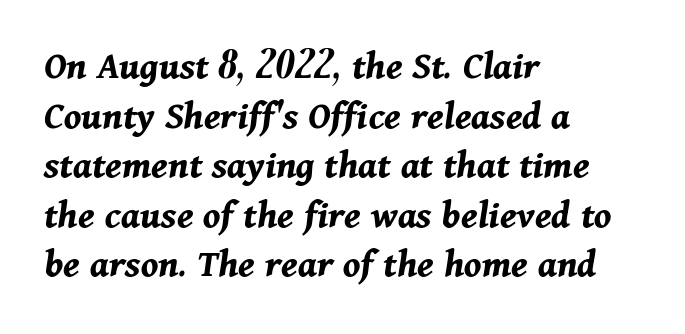
Layout note: lines flush left. Plain, unruled lines of type. These lines keep a tight, regular rhythm from letter to letter. Slant detected: the letters are inclined. Note the varied advance widths — an 'i' is clearly narrower than an 'm'. Heavy-handed strokes throughout: this text is bold.
